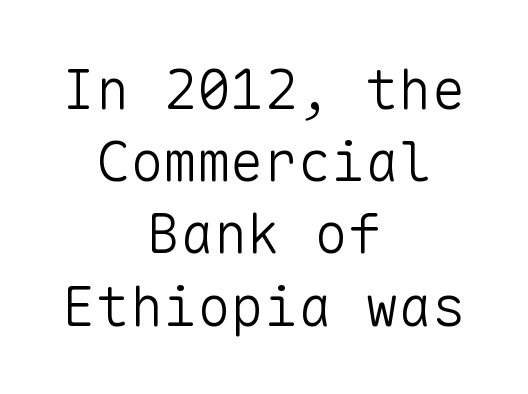
Note: no serifs on the glyphs. Just letters on the line, the space beneath them empty. You can tell it's not italic because the verticals are truly vertical. The rendering positions every line midway between the sides. Words appear dense and cohesive because spacing is normal.
